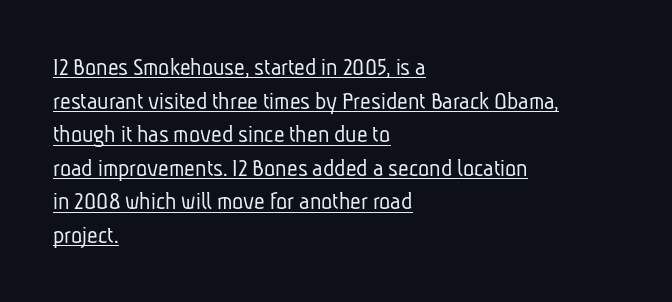
Q: Is the text bold? A: No.
Q: Is the text underlined? A: Yes.
Q: How is the paragraph aligned? A: Left-aligned.
Q: Is the spacing between letters normal or unusually wide? A: Normal.
Q: Is the spacing between lines tight, normal or loose? A: Normal.
